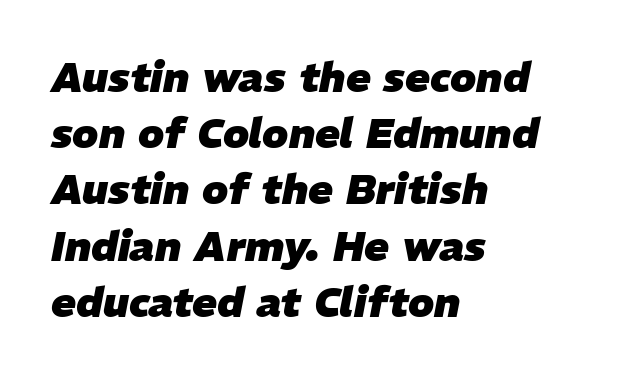
How heavy is the stroke? Heavy — this is a bold. Look at the tracking — it's just the regular setting, nothing added. The space directly below the letters is spotless. The lines are quadded left. One glance says typical: line gaps are just what's usual.
